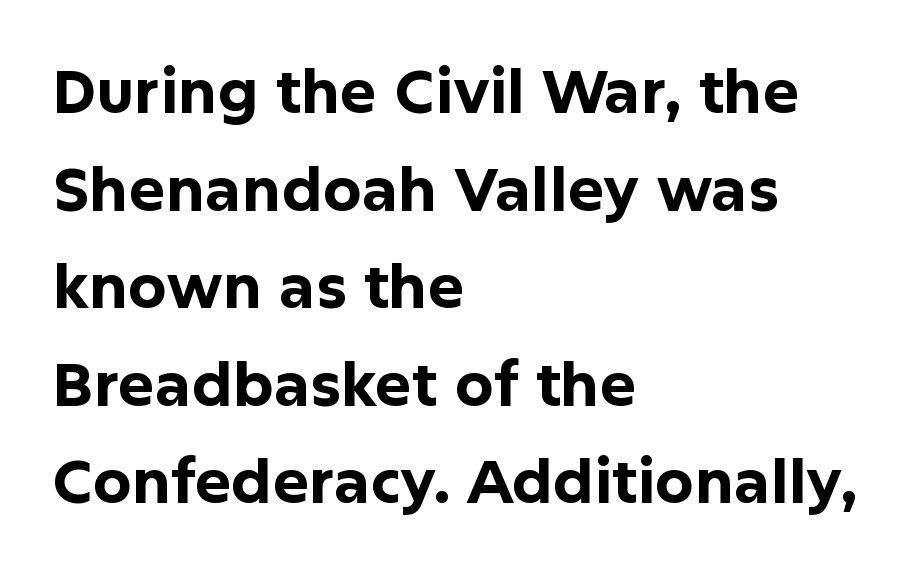
{"serif": "no", "italic": "no", "bold": "yes", "weight": "bold", "width": "normal", "stroke_contrast": "low", "x_height": "medium", "monospaced": "no", "underline": "no", "align": "left", "line_spacing": "normal", "line_spacing_ratio": 1.6, "letter_spacing": "normal", "letter_spacing_em": 0.0, "glyph_px": 61}
